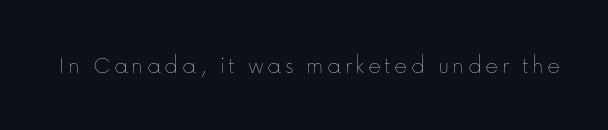
The type sits square on the baseline with zero lean. The strip under each line holds only bare page. Stroke thickness stays within the range of a standard reading face or lighter.
